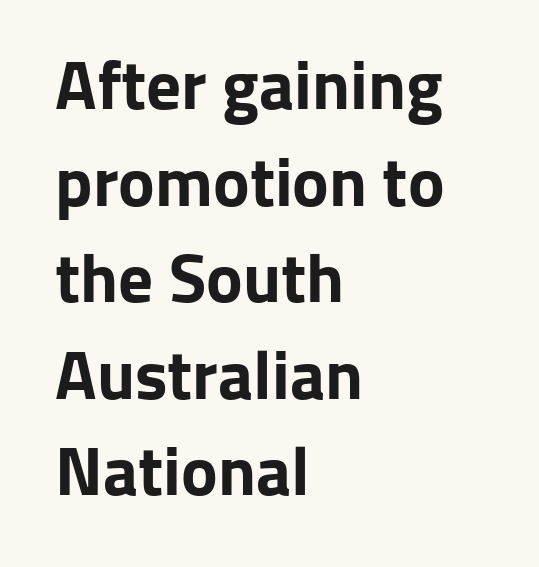
The image shows 69 px bold sans-serif type, upright; set left-aligned, normal line spacing (1.4x), normal letter spacing, not underlined; low stroke contrast and a medium x-height.
